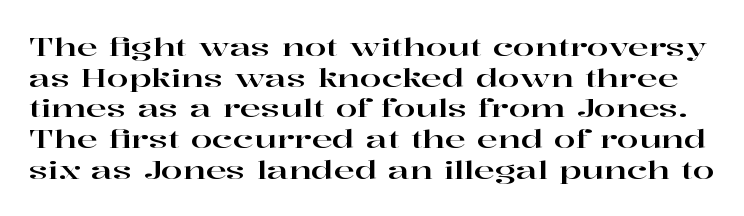
Q: Is the text italic (slanted)? A: No, it is upright.
Q: Is the text underlined? A: No.
Q: Is the spacing between letters normal or unusually wide? A: Normal.
